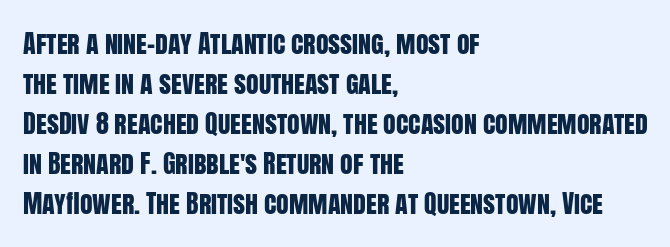
The image shows 26 px text type, upright; set left-aligned, normal line spacing (1.54x), normal letter spacing, not underlined.
